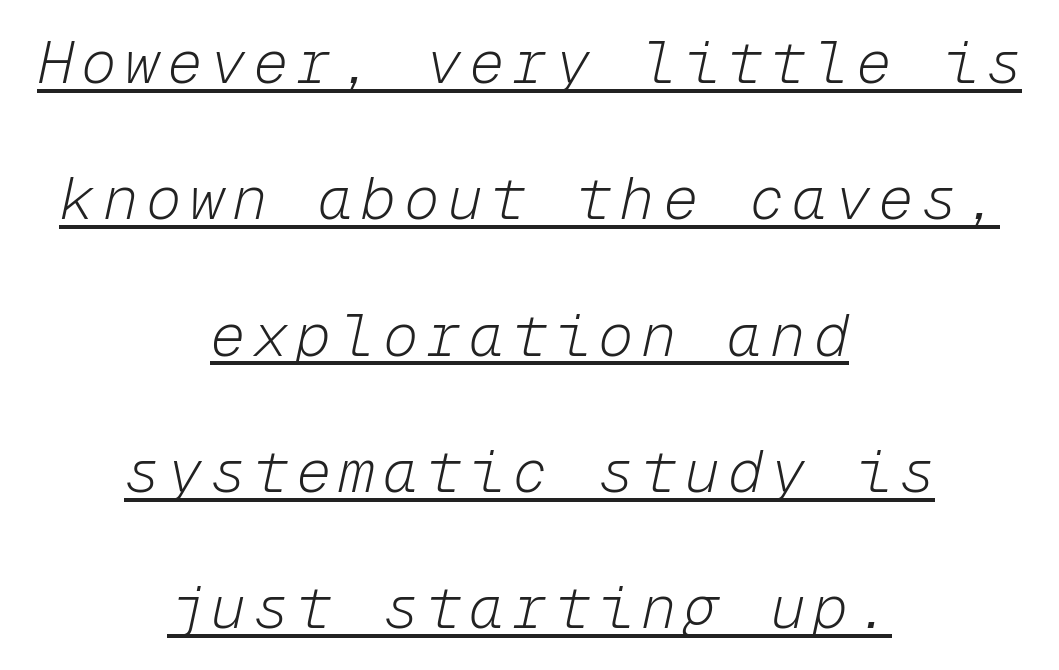
Q: Is the text bold? A: No.
Q: Is the text italic (slanted)? A: Yes, it leans right by about 12 degrees.
Q: Is the text underlined? A: Yes.
Q: How is the paragraph aligned? A: Centered.
Q: Is the spacing between lines tight, normal or loose? A: Loose.
Q: Width (condensed, normal, or wide)? A: Normal.
Q: Stroke contrast? A: Low.
Q: x-height? A: Medium.
Q: Monospaced? A: Yes.
